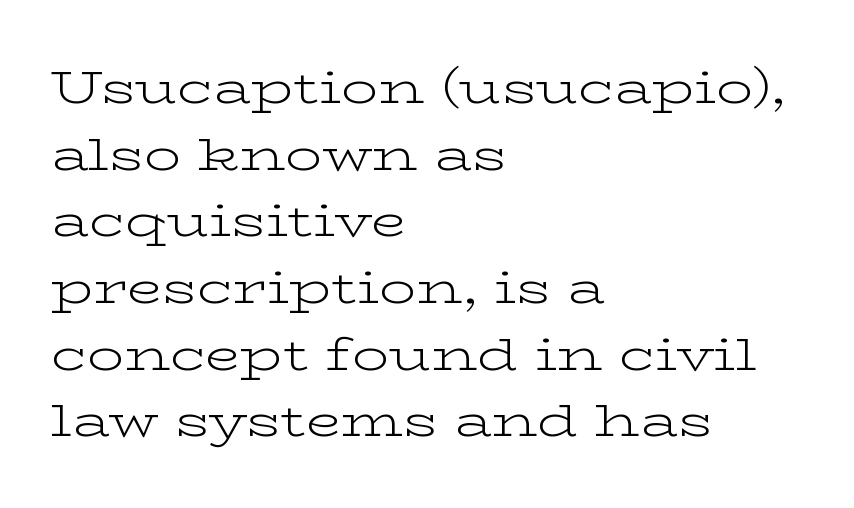
{"serif": "yes", "italic": "no", "bold": "no", "weight": "light", "width": "wide", "stroke_contrast": "low", "x_height": "medium", "monospaced": "no", "underline": "no", "align": "left", "line_spacing": "normal", "line_spacing_ratio": 1.45, "letter_spacing": "normal", "letter_spacing_em": 0.0, "glyph_px": 46}
